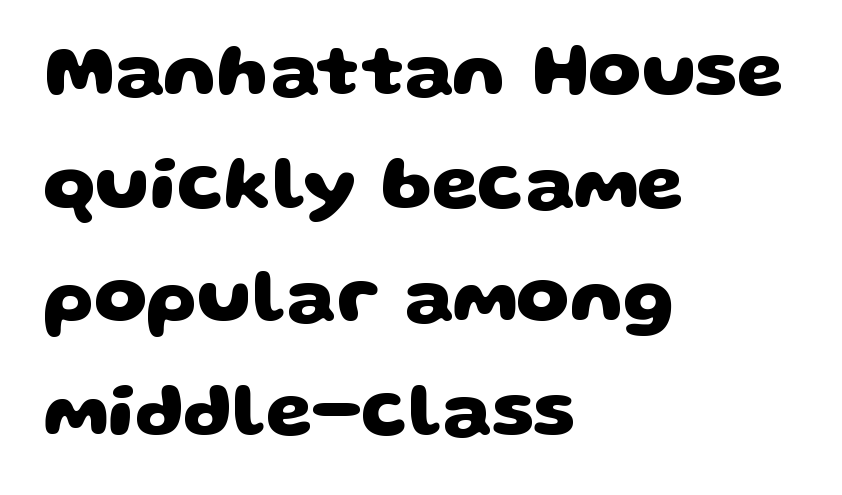
The baseline area is clear. A full-strength bold gives these letters their thick strokes. Between one letter and the next there's only the usual sliver of space. Each line starts at the same left margin while the right side varies. A typesetter would call this proportional, since set widths differ per character.
